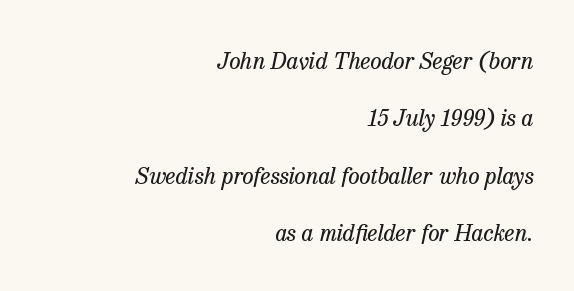
Layout note: lines flush right. Weight: regular or lighter. Successive baselines arrive slowly, with a big drop between each. No word sits above an underline.
